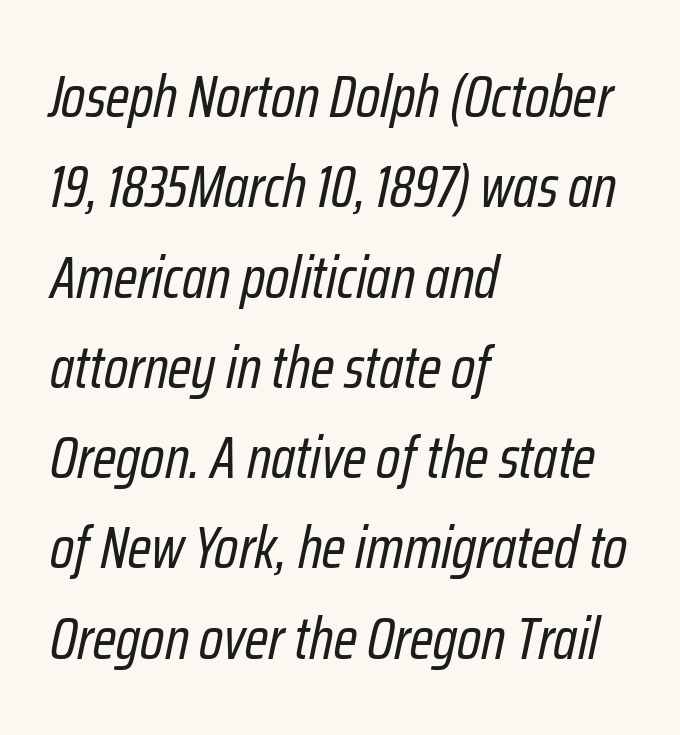
{"italic": "yes", "lean": "right", "slant_degrees": 12, "bold": "no", "weight": "regular", "width": "condensed", "stroke_contrast": "low", "x_height": "medium", "monospaced": "no", "underline": "no", "align": "left", "line_spacing": "normal", "line_spacing_ratio": 1.53, "letter_spacing": "normal", "letter_spacing_em": 0.0, "glyph_px": 59}
